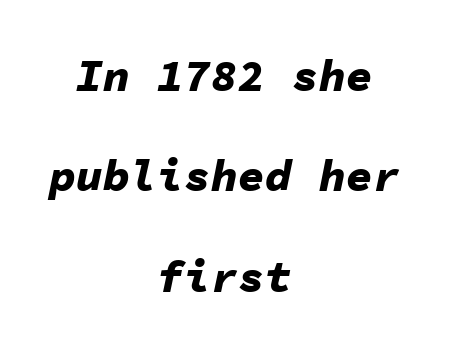
{"italic": "yes", "lean": "right", "slant_degrees": 11, "bold": "yes", "weight": "bold", "width": "normal", "stroke_contrast": "low", "x_height": "medium", "monospaced": "yes", "underline": "no", "align": "center", "line_spacing": "loose", "line_spacing_ratio": 2.23, "letter_spacing": "normal", "letter_spacing_em": 0.0, "glyph_px": 45}
